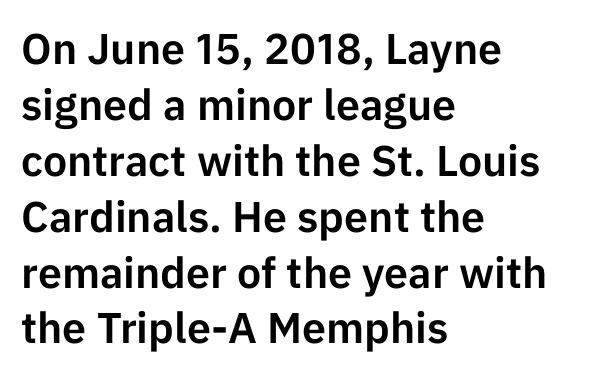
Notice how the passage keeps a crisp vertical edge on the left only. No extra tracking has been applied to these lines. Letterform terminals end flat and unadorned throughout the passage. Do the characters align in a grid? No, the font is proportional.
